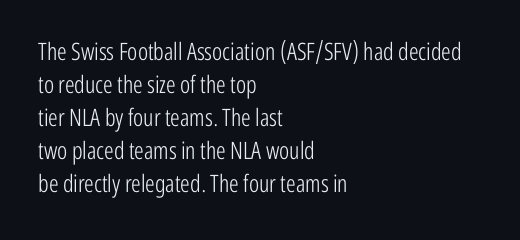
The image shows 24 px text type, upright; set left-aligned, normal line spacing (1.37x), normal letter spacing, not underlined.
